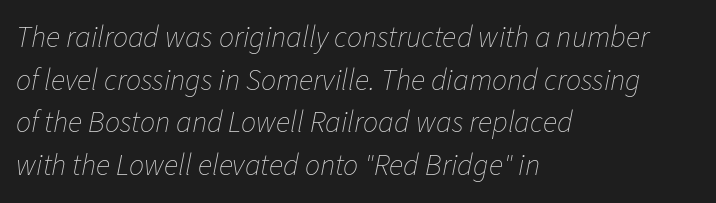
{"italic": "yes", "lean": "right", "slant_degrees": 11, "bold": "no", "weight": "thin", "width": "normal", "stroke_contrast": "low", "x_height": "medium", "monospaced": "no", "underline": "no", "align": "left", "line_spacing": "normal", "line_spacing_ratio": 1.42, "letter_spacing": "normal", "letter_spacing_em": 0.0, "glyph_px": 30}
